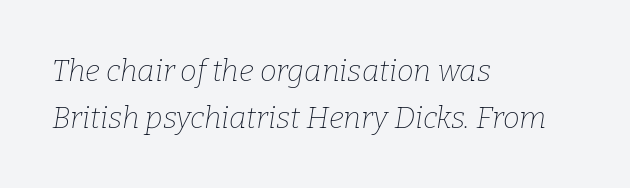
Q: Is the text bold? A: No.
Q: Is the text italic (slanted)? A: Yes, it leans right by about 9 degrees.
Q: Is the typeface a serif or a sans-serif typeface? A: Serif.
Q: Is the text underlined? A: No.
Q: How is the paragraph aligned? A: Left-aligned.
Q: Is the spacing between letters normal or unusually wide? A: Normal.
Q: Is the spacing between lines tight, normal or loose? A: Normal.
Q: Width (condensed, normal, or wide)? A: Normal.
Q: Stroke contrast? A: Low.
Q: x-height? A: Medium.
Q: Monospaced? A: No.
